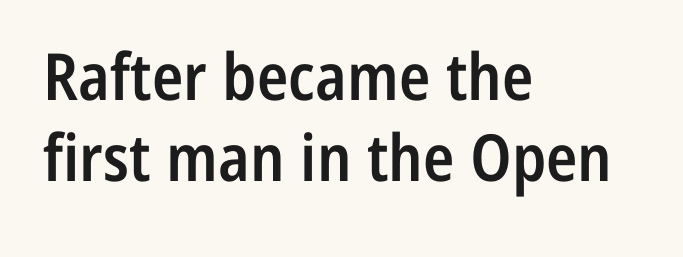
The image shows 65 px semibold, condensed sans-serif type, upright; set left-aligned, normal line spacing (1.25x), normal letter spacing, not underlined; low stroke contrast and a medium x-height.
